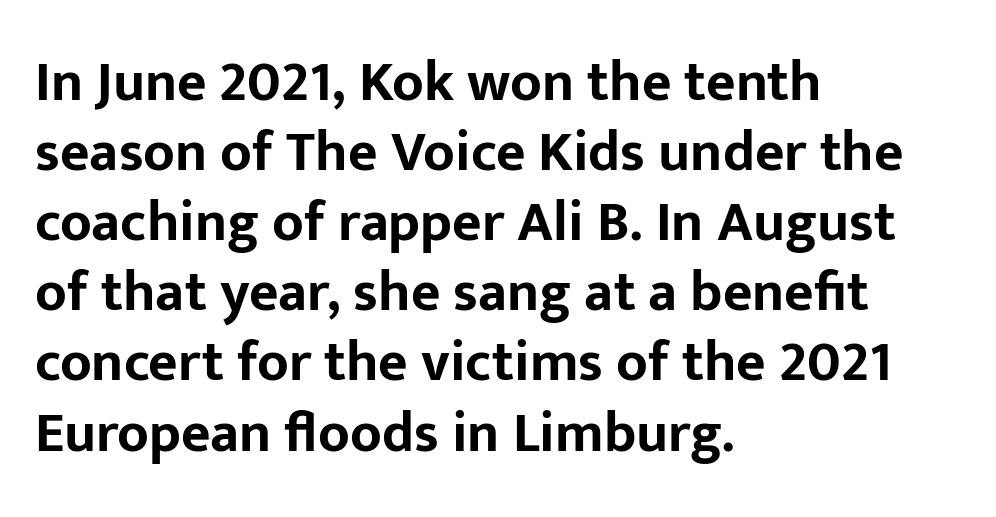
{"serif": "no", "italic": "no", "bold": "yes", "weight": "bold", "width": "normal", "stroke_contrast": "low", "x_height": "medium", "monospaced": "no", "underline": "no", "align": "left", "line_spacing_ratio": 1.23, "letter_spacing": "normal", "letter_spacing_em": 0.0, "glyph_px": 57}
